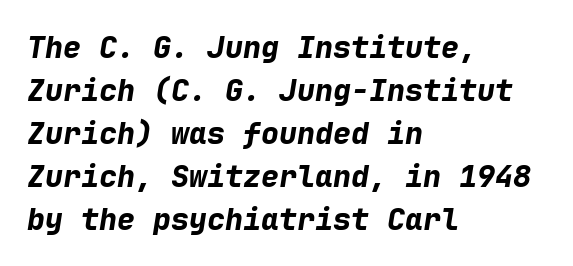
{"italic": "yes", "lean": "right", "slant_degrees": 9, "bold": "yes", "weight": "bold", "width": "normal", "stroke_contrast": "low", "x_height": "medium", "monospaced": "yes", "underline": "no", "align": "left", "line_spacing": "normal", "line_spacing_ratio": 1.43, "letter_spacing": "normal", "letter_spacing_em": 0.0, "glyph_px": 30}
